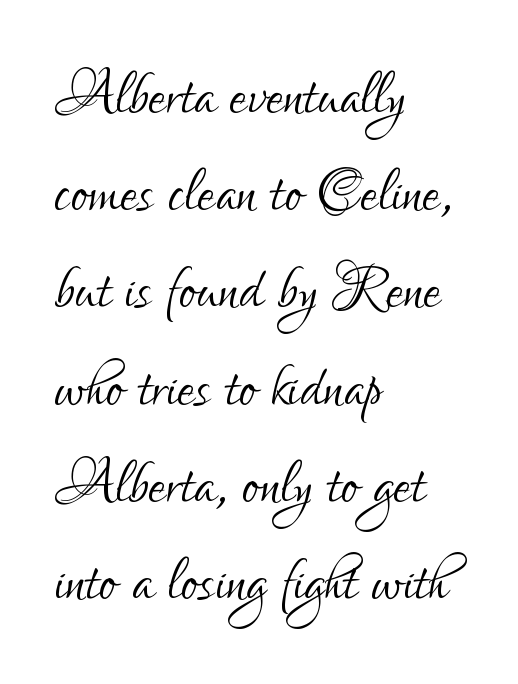
Q: Is the text bold? A: No.
Q: Is the text italic (slanted)? A: Yes.
Q: Is the typeface a serif or a sans-serif typeface? A: Sans-serif.
Q: Is the text underlined? A: No.
Q: How is the paragraph aligned? A: Left-aligned.
Q: Is the spacing between letters normal or unusually wide? A: Normal.
Q: Width (condensed, normal, or wide)? A: Condensed.
Q: Stroke contrast? A: Low.
Q: x-height? A: Small.
Q: Monospaced? A: No.
